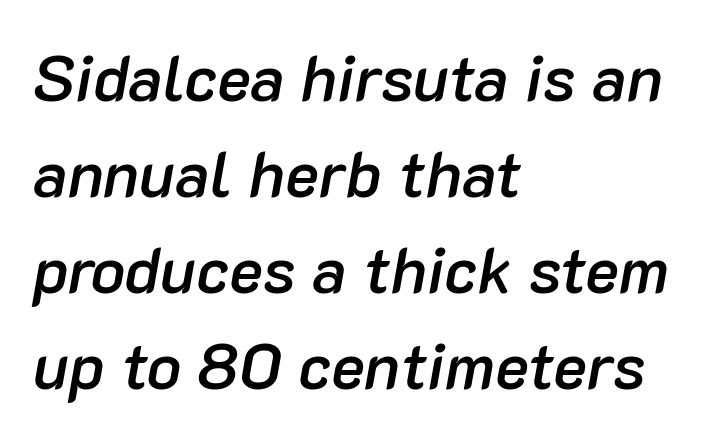
{"italic": "yes", "lean": "right", "slant_degrees": 10, "bold": "semi", "weight": "semibold", "width": "normal", "stroke_contrast": "low", "x_height": "medium", "monospaced": "no", "underline": "no", "align": "left", "line_spacing": "normal", "line_spacing_ratio": 1.5, "letter_spacing": "normal", "letter_spacing_em": 0.0, "glyph_px": 64}
